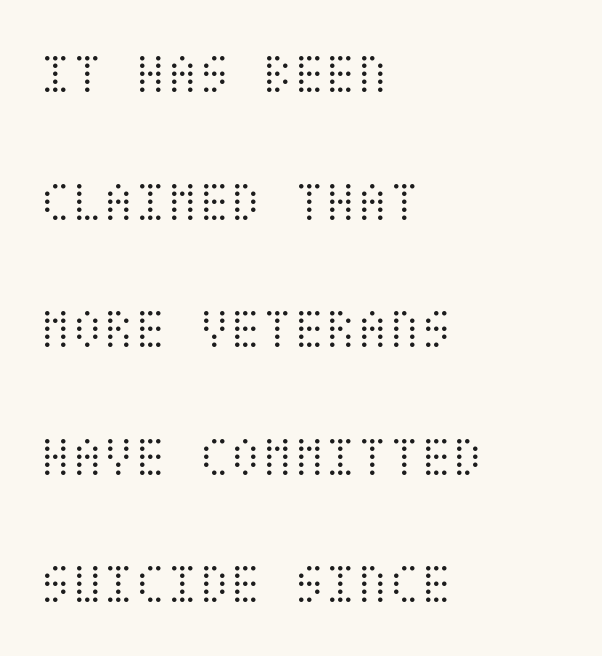
{"italic": "no", "bold": "no", "weight": "light", "width": "condensed", "stroke_contrast": "medium", "x_height": "large", "underline": "no", "align": "left", "line_spacing": "loose", "line_spacing_ratio": 2.2, "letter_spacing": "normal", "letter_spacing_em": 0.0, "glyph_px": 58}
